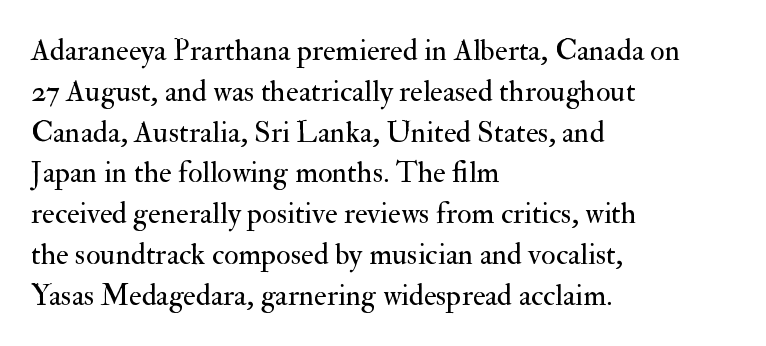
Q: Is the text bold? A: No.
Q: Is the text italic (slanted)? A: No, it is upright.
Q: Is the typeface a serif or a sans-serif typeface? A: Serif.
Q: Is the text underlined? A: No.
Q: How is the paragraph aligned? A: Left-aligned.
Q: Is the spacing between letters normal or unusually wide? A: Normal.
Q: Is the spacing between lines tight, normal or loose? A: Normal.
Q: Width (condensed, normal, or wide)? A: Normal.
Q: Stroke contrast? A: Medium.
Q: x-height? A: Small.
Q: Monospaced? A: No.
